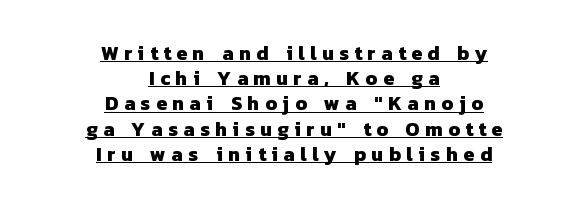
Q: Is the text bold? A: Yes.
Q: Is the text underlined? A: Yes.
Q: How is the paragraph aligned? A: Centered.
Q: Is the spacing between letters normal or unusually wide? A: Unusually wide.
Q: Is the spacing between lines tight, normal or loose? A: Normal.
